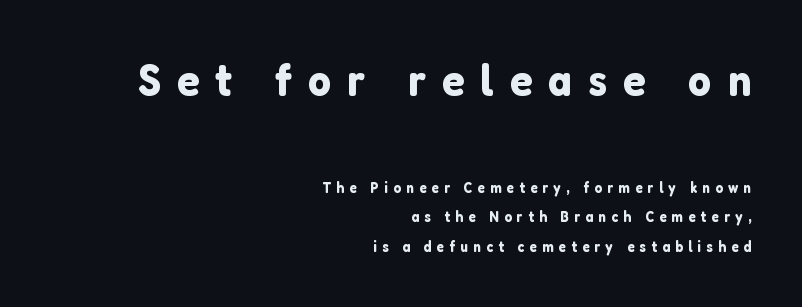
{"serif": "no", "italic": "no", "width": "normal", "stroke_contrast": "low", "x_height": "medium", "monospaced": "no", "underline": "no", "align": "right", "line_spacing": "loose", "line_spacing_ratio": 1.96, "letter_spacing": "wide", "letter_spacing_em": 0.35, "larger_block": "first", "size_ratio": 3.07, "glyph_px": 46}
